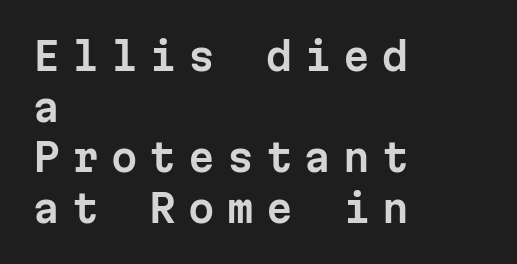
Q: Is the text italic (slanted)? A: No, it is upright.
Q: Is the typeface a serif or a sans-serif typeface? A: Sans-serif.
Q: Is the text underlined? A: No.
Q: How is the paragraph aligned? A: Left-aligned.
Q: Is the spacing between letters normal or unusually wide? A: Unusually wide.
Q: Is the spacing between lines tight, normal or loose? A: Normal.
Q: Width (condensed, normal, or wide)? A: Normal.
Q: Stroke contrast? A: Low.
Q: x-height? A: Medium.
Q: Monospaced? A: Yes.
